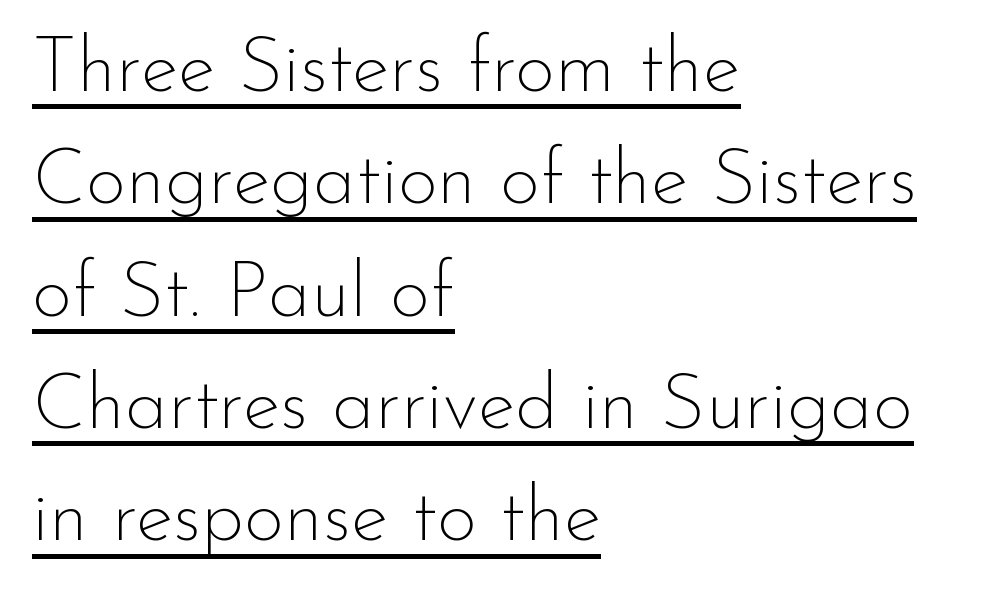
Q: Is the text bold? A: No.
Q: Is the text italic (slanted)? A: No, it is upright.
Q: Is the typeface a serif or a sans-serif typeface? A: Sans-serif.
Q: Is the text underlined? A: Yes.
Q: How is the paragraph aligned? A: Left-aligned.
Q: Is the spacing between letters normal or unusually wide? A: Normal.
Q: Is the spacing between lines tight, normal or loose? A: Normal.
Q: Width (condensed, normal, or wide)? A: Normal.
Q: Stroke contrast? A: Low.
Q: x-height? A: Small.
Q: Monospaced? A: No.
